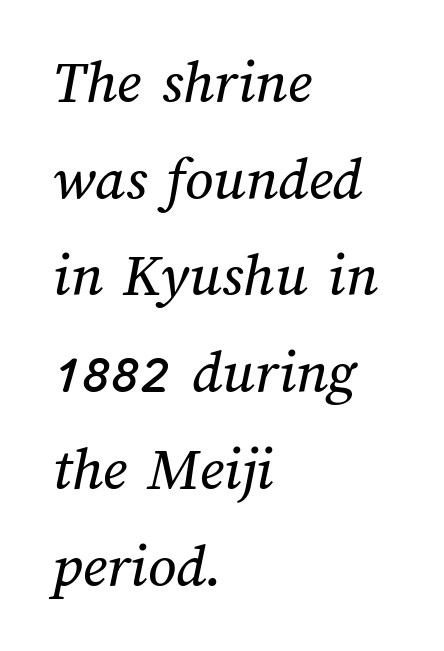
Q: Is the text underlined? A: No.
Q: How is the paragraph aligned? A: Left-aligned.
Q: Is the spacing between letters normal or unusually wide? A: Normal.
Q: Is the spacing between lines tight, normal or loose? A: Normal.
Q: Width (condensed, normal, or wide)? A: Normal.
Q: Stroke contrast? A: Medium.
Q: x-height? A: Medium.
Q: Monospaced? A: No.
